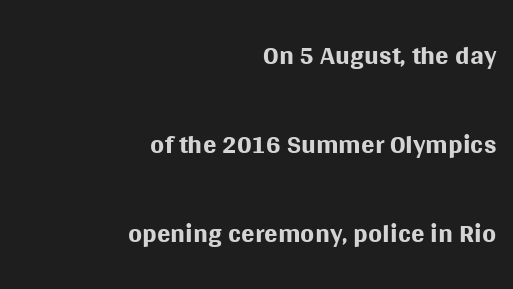
Q: Is the text bold? A: No.
Q: Is the text italic (slanted)? A: No, it is upright.
Q: Is the typeface a serif or a sans-serif typeface? A: Sans-serif.
Q: Is the text underlined? A: No.
Q: How is the paragraph aligned? A: Right-aligned.
Q: Is the spacing between letters normal or unusually wide? A: Normal.
Q: Is the spacing between lines tight, normal or loose? A: Loose.
Q: Width (condensed, normal, or wide)? A: Normal.
Q: Stroke contrast? A: Medium.
Q: x-height? A: Large.
Q: Monospaced? A: No.
